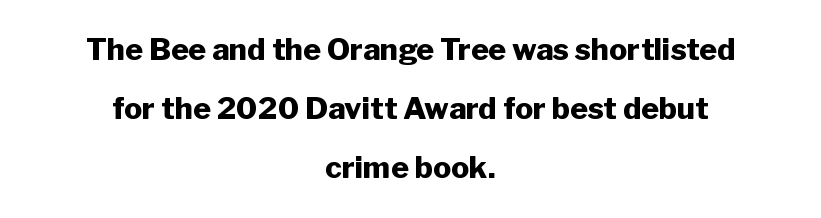
Q: Is the text bold? A: Yes.
Q: Is the text italic (slanted)? A: No, it is upright.
Q: Is the typeface a serif or a sans-serif typeface? A: Sans-serif.
Q: Is the text underlined? A: No.
Q: How is the paragraph aligned? A: Centered.
Q: Is the spacing between letters normal or unusually wide? A: Normal.
Q: Is the spacing between lines tight, normal or loose? A: Loose.
Q: Width (condensed, normal, or wide)? A: Normal.
Q: Stroke contrast? A: Low.
Q: x-height? A: Medium.
Q: Monospaced? A: No.
